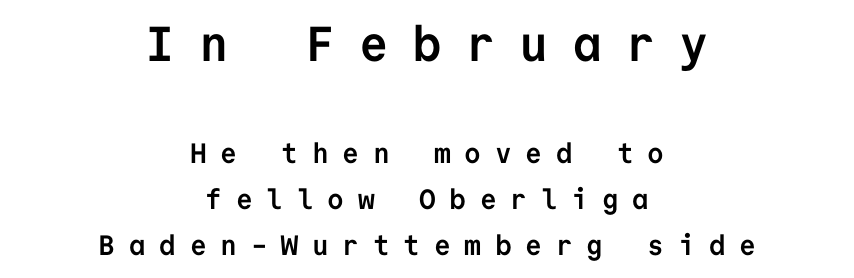
A typesetter would call this leading conventional body-copy spacing. Notice how thick the strokes are: this is what a full bold looks like. The face used here appears at its bigger size in the upper chunk. Note: no serifs on the glyphs. Reading down the block, each line starts at a different indent, mirrored at its end. Every stem runs plumb, perpendicular to the baseline.
